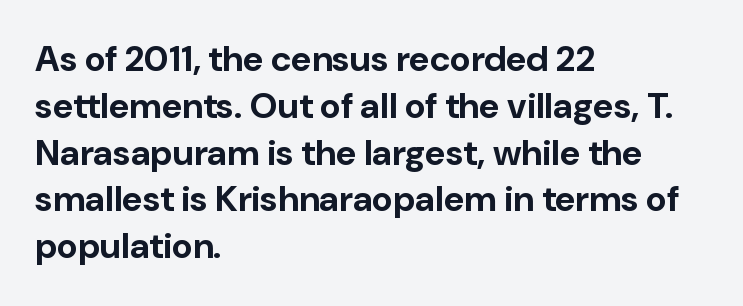
{"serif": "no", "italic": "no", "bold": "yes", "weight": "bold", "width": "normal", "stroke_contrast": "low", "x_height": "medium", "monospaced": "no", "underline": "no", "align": "left", "line_spacing": "normal", "line_spacing_ratio": 1.3, "letter_spacing": "normal", "letter_spacing_em": 0.0, "glyph_px": 36}
